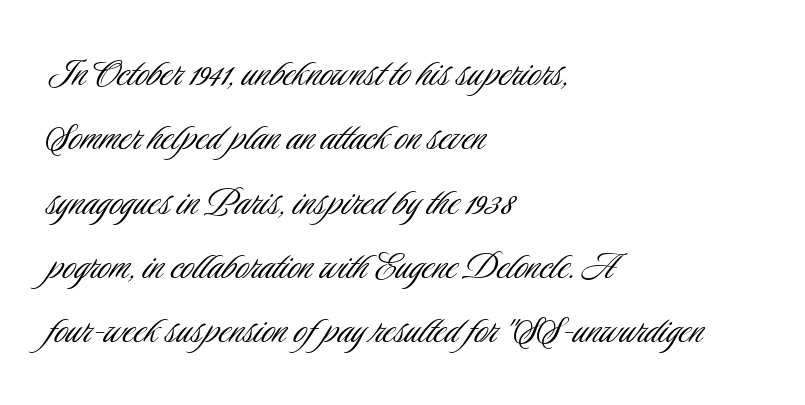
The rendering uses natural spacing where letterforms have individual widths. The letters carry no serifs — their stems end cleanly without finishing strokes. The space directly below the letters is spotless. Left-aligned paragraph, ragged on the right. The rows are spaced the way most documents space them.
